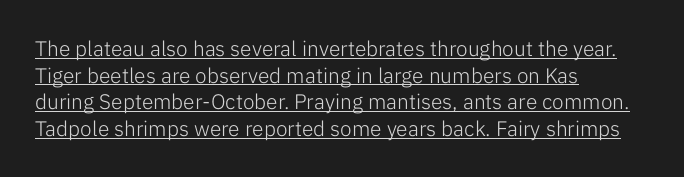
The image shows 21 px text type, upright; set left-aligned, normal line spacing (1.27x), normal letter spacing, underlined.
